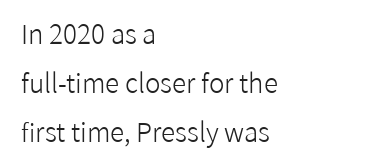
The image shows 26 px text type, upright; set left-aligned, line spacing 1.89x, normal letter spacing, not underlined.
